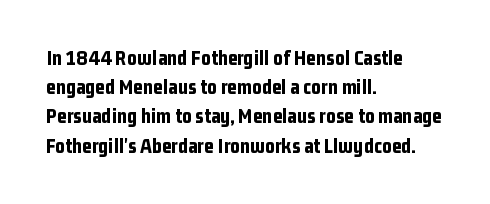
When letters stand straight like this, we call the style roman or upright. Line starts are locked; line ends wander. Quick note: underline off. Words appear dense and cohesive because spacing is normal. A normal amount of white space separates one row of letters from the next.
